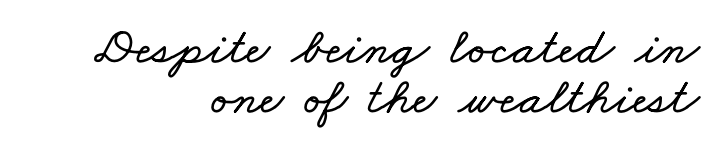
Q: Is the text underlined? A: No.
Q: How is the paragraph aligned? A: Right-aligned.
Q: Is the spacing between letters normal or unusually wide? A: Normal.
Q: Is the spacing between lines tight, normal or loose? A: Tight.
Q: Width (condensed, normal, or wide)? A: Wide.
Q: Stroke contrast? A: Low.
Q: x-height? A: Small.
Q: Monospaced? A: No.
